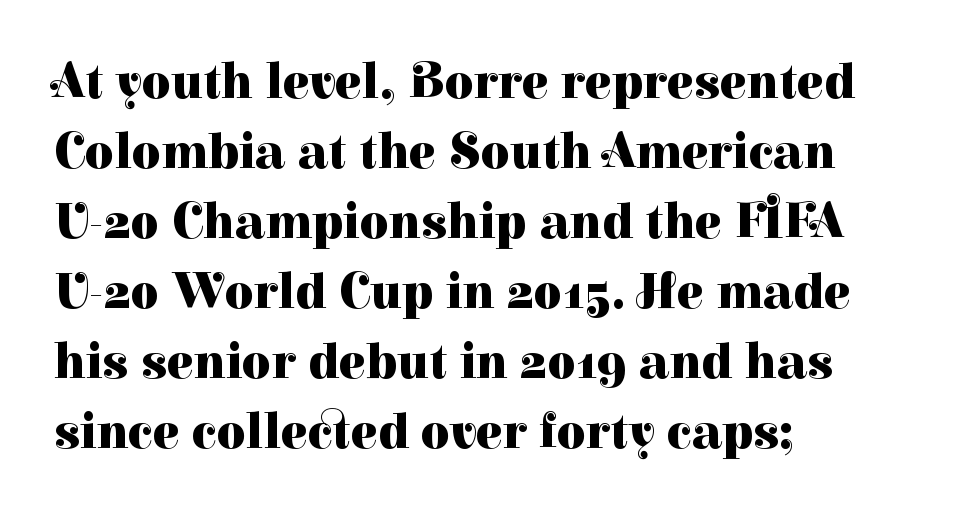
The typesetting leans heavy: a genuine bold. Visually the block forms a straight wall on the left and a jagged coastline on the right. Does extra space separate the letters? No, they use regular spacing. Whoever set this chose a conventional vertical rhythm. The specimen reads as upright at a glance. Note the varied advance widths — an 'i' is clearly narrower than an 'm'.
